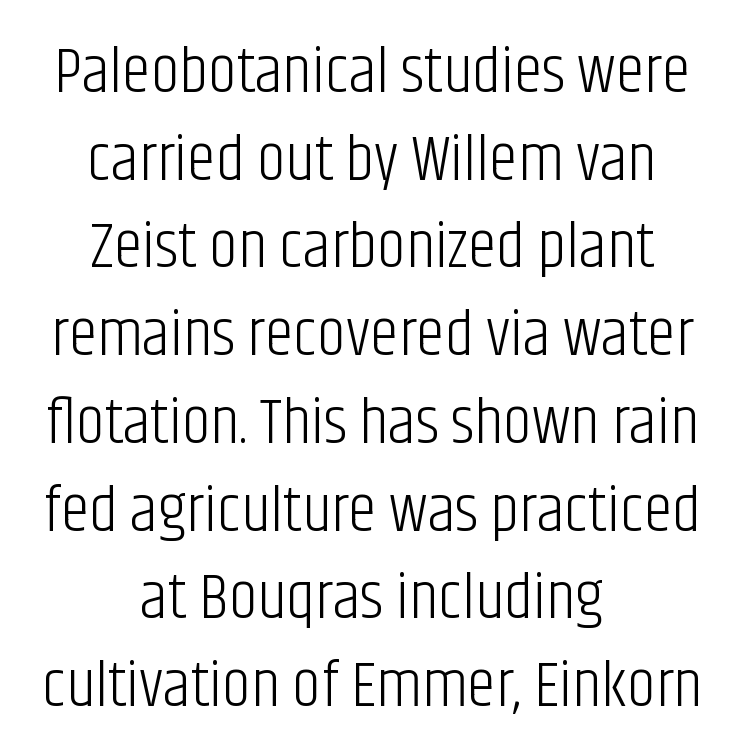
The image shows 65 px light, condensed sans-serif type, upright; set centered, normal line spacing (1.35x), normal letter spacing, not underlined; low stroke contrast and a large x-height.
